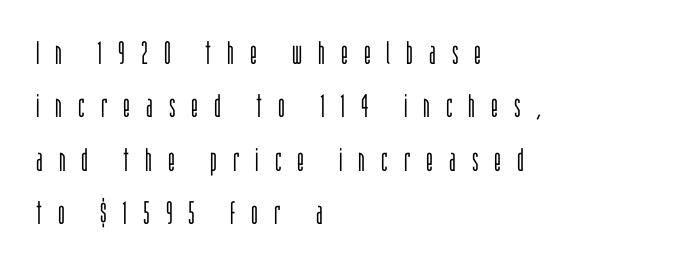
The image shows 32 px light, condensed sans-serif type, upright; set left-aligned, normal line spacing (1.67x), unusually wide letter spacing (+0.5 em), not underlined; low stroke contrast and a large x-height.
